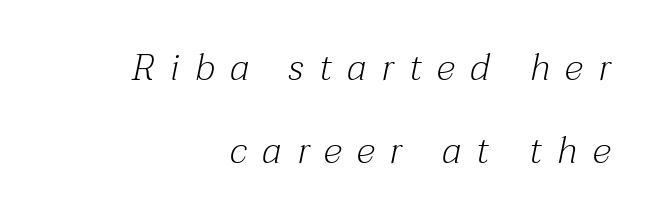
{"serif": "yes", "italic": "yes", "lean": "right", "slant_degrees": 12, "bold": "no", "weight": "light", "width": "normal", "stroke_contrast": "medium", "x_height": "medium", "monospaced": "no", "underline": "no", "align": "right", "line_spacing": "loose", "line_spacing_ratio": 2.24, "letter_spacing": "wide", "letter_spacing_em": 0.42, "glyph_px": 37}
